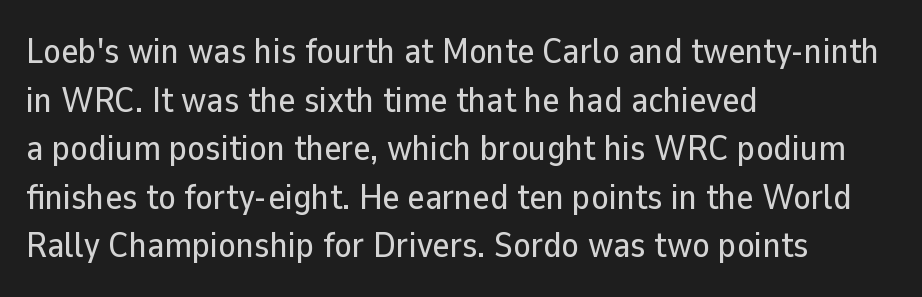
Left-aligned paragraph, ragged on the right. This is the regular roman posture of the typeface. Underlining? Definitely not there. The type is set solid horizontally, with unmodified tracking. Letterform terminals end flat and unadorned throughout the passage. Each letter keeps its own natural width here, so spacing adapts to shape.
